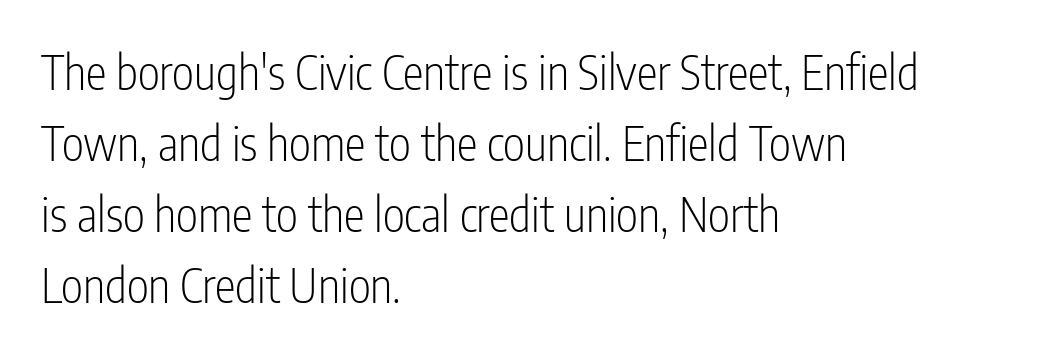
Q: Is the text bold? A: No.
Q: Is the text italic (slanted)? A: No, it is upright.
Q: Is the typeface a serif or a sans-serif typeface? A: Sans-serif.
Q: Is the text underlined? A: No.
Q: How is the paragraph aligned? A: Left-aligned.
Q: Is the spacing between letters normal or unusually wide? A: Normal.
Q: Is the spacing between lines tight, normal or loose? A: Normal.
Q: Width (condensed, normal, or wide)? A: Condensed.
Q: Stroke contrast? A: Low.
Q: x-height? A: Medium.
Q: Monospaced? A: No.
